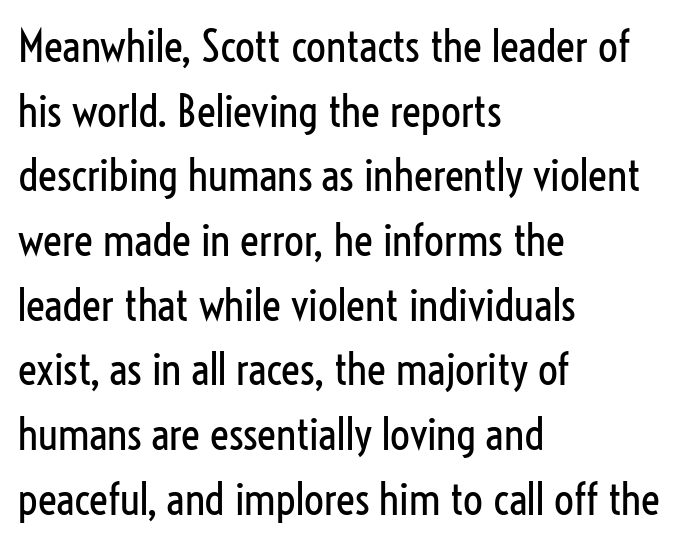
{"serif": "no", "italic": "no", "bold": "no", "weight": "regular", "width": "condensed", "stroke_contrast": "low", "x_height": "medium", "monospaced": "no", "underline": "no", "align": "left", "line_spacing": "normal", "line_spacing_ratio": 1.47, "letter_spacing": "normal", "letter_spacing_em": 0.0, "glyph_px": 44}
